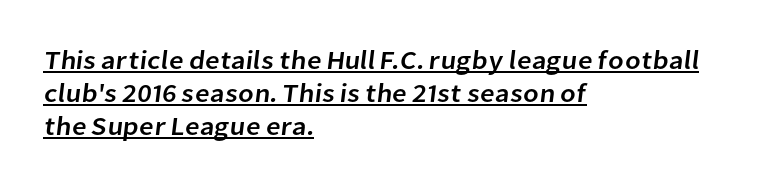
Q: Is the text underlined? A: Yes.
Q: How is the paragraph aligned? A: Left-aligned.
Q: Is the spacing between letters normal or unusually wide? A: Normal.
Q: Is the spacing between lines tight, normal or loose? A: Normal.
